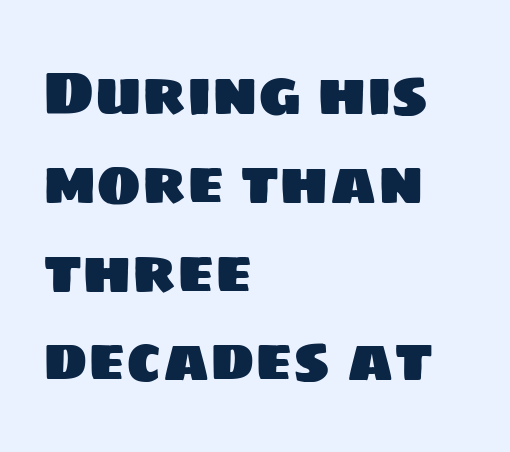
Q: Is the typeface a serif or a sans-serif typeface? A: Sans-serif.
Q: Is the text underlined? A: No.
Q: How is the paragraph aligned? A: Left-aligned.
Q: Is the spacing between letters normal or unusually wide? A: Normal.
Q: Is the spacing between lines tight, normal or loose? A: Normal.
Q: Width (condensed, normal, or wide)? A: Normal.
Q: Stroke contrast? A: Low.
Q: x-height? A: Large.
Q: Monospaced? A: No.
